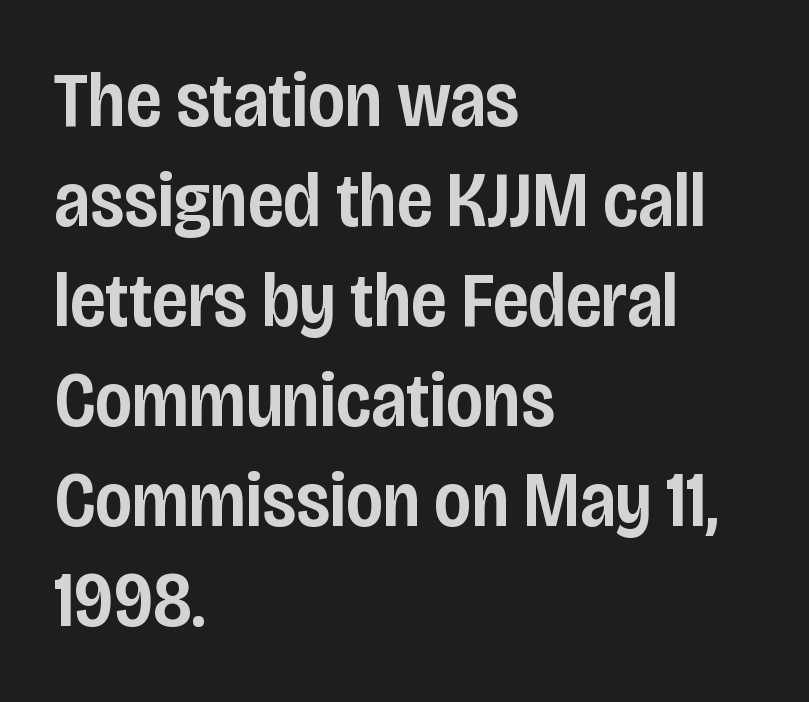
Q: Is the text bold? A: Semi-bold.
Q: Is the text italic (slanted)? A: No, it is upright.
Q: Is the typeface a serif or a sans-serif typeface? A: Sans-serif.
Q: Is the text underlined? A: No.
Q: How is the paragraph aligned? A: Left-aligned.
Q: Is the spacing between letters normal or unusually wide? A: Normal.
Q: Is the spacing between lines tight, normal or loose? A: Normal.
Q: Width (condensed, normal, or wide)? A: Condensed.
Q: Stroke contrast? A: Low.
Q: x-height? A: Large.
Q: Monospaced? A: No.
